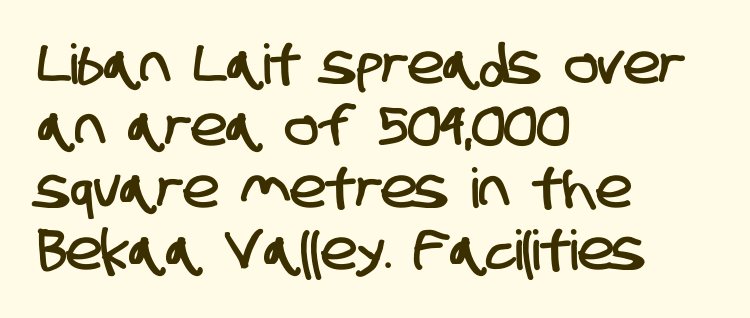
Q: Is the typeface a serif or a sans-serif typeface? A: Sans-serif.
Q: Is the text underlined? A: No.
Q: How is the paragraph aligned? A: Left-aligned.
Q: Is the spacing between letters normal or unusually wide? A: Normal.
Q: Is the spacing between lines tight, normal or loose? A: Tight.
Q: Width (condensed, normal, or wide)? A: Condensed.
Q: Stroke contrast? A: Low.
Q: x-height? A: Large.
Q: Monospaced? A: No.
